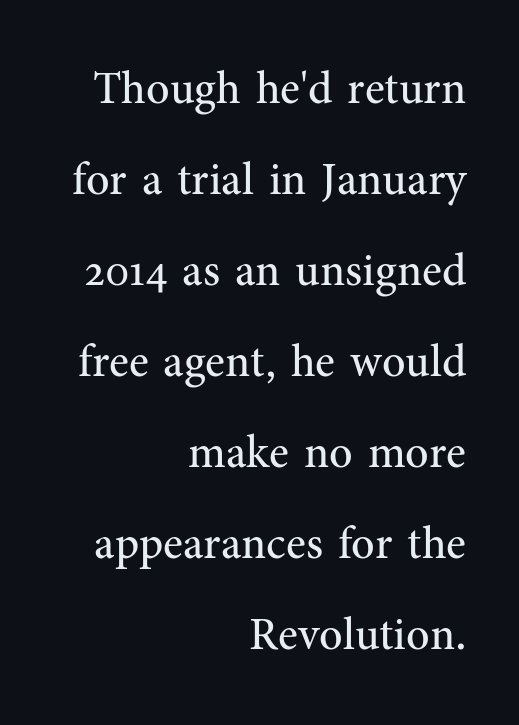
The image shows 46 px regular-weight serif type, upright; set right-aligned, loose line spacing (1.98x), normal letter spacing, not underlined; medium stroke contrast and a medium x-height.
